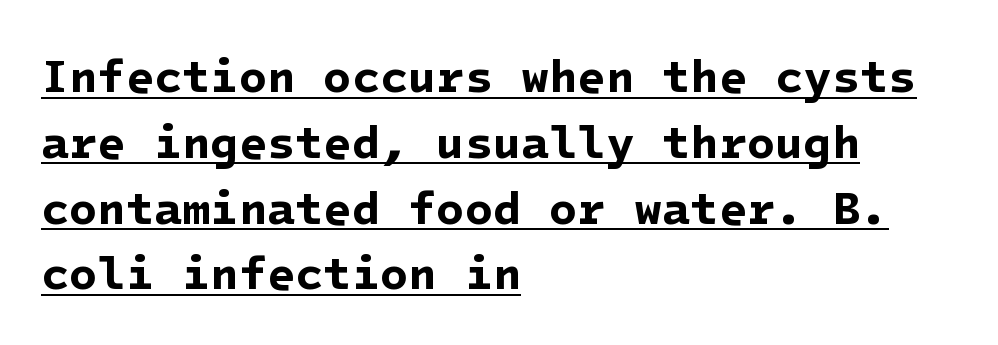
Compared with a centered layout, this one pins lines to the left instead. Compared with typical paragraphs, the rows here are spaced about the same. Weight check: bold — yes, fully. Descenders here cross a horizontal rule under the line. These lines are composed in type without serifs. You could call the tracking neutral — neither tight nor loose.
